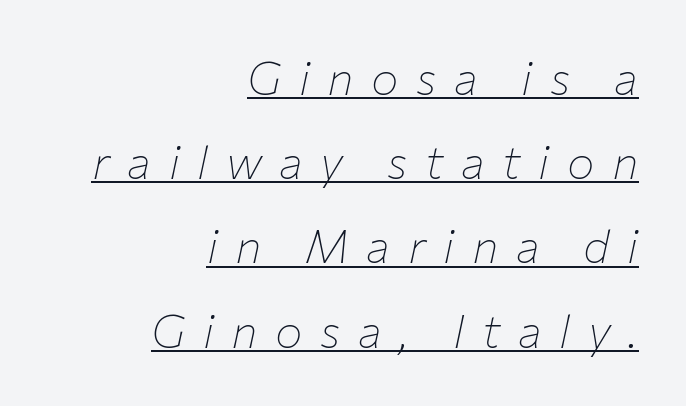
The image shows 46 px thin type, italic (leaning right); set right-aligned, line spacing 1.83x, unusually wide letter spacing (+0.38 em), underlined; low stroke contrast and a medium x-height.
